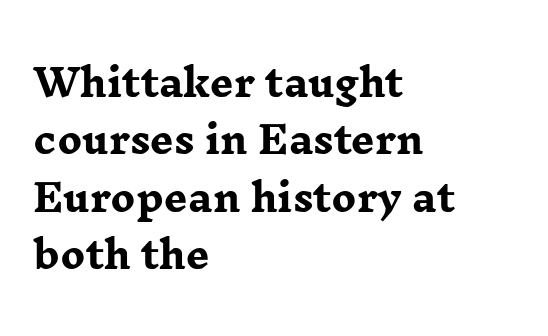
Q: Is the text bold? A: Yes.
Q: Is the text italic (slanted)? A: No, it is upright.
Q: Is the typeface a serif or a sans-serif typeface? A: Serif.
Q: Is the text underlined? A: No.
Q: How is the paragraph aligned? A: Left-aligned.
Q: Is the spacing between letters normal or unusually wide? A: Normal.
Q: Is the spacing between lines tight, normal or loose? A: Normal.
Q: Width (condensed, normal, or wide)? A: Wide.
Q: Stroke contrast? A: Low.
Q: x-height? A: Medium.
Q: Monospaced? A: No.
